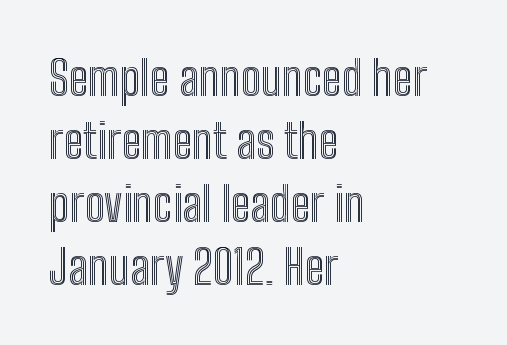
The image shows 47 px condensed type, upright; set left-aligned, normal line spacing (1.34x), normal letter spacing, not underlined; a medium x-height.
